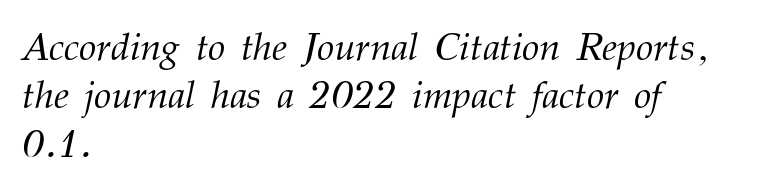
Q: Is the text bold? A: No.
Q: Is the text italic (slanted)? A: Yes, it leans right by about 12 degrees.
Q: Is the typeface a serif or a sans-serif typeface? A: Serif.
Q: Is the text underlined? A: No.
Q: How is the paragraph aligned? A: Left-aligned.
Q: Is the spacing between letters normal or unusually wide? A: Normal.
Q: Width (condensed, normal, or wide)? A: Normal.
Q: Stroke contrast? A: Medium.
Q: x-height? A: Medium.
Q: Monospaced? A: No.
